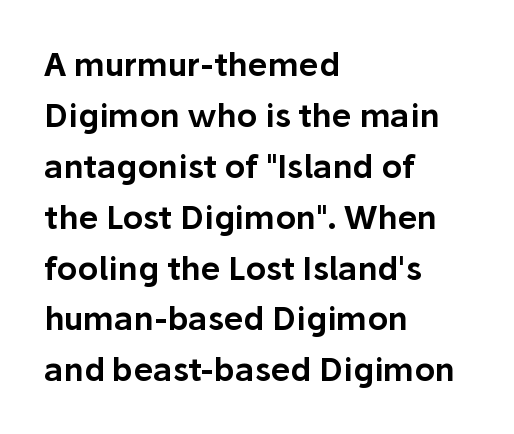
Vertical strokes here are truly vertical. Is this a fixed-width face? No — the glyphs have proportional, varying widths. The string is rendered with underlining switched off. Nothing unusual about the tracking: characters are spaced as the font intends. The setting favours the left margin, as ordinary paragraphs usually do.
